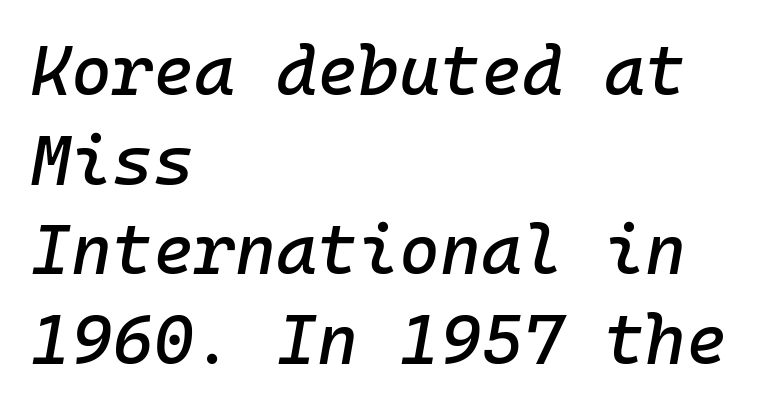
The image shows 70 px text type, italic (leaning right), monospaced; set left-aligned, normal line spacing (1.28x), normal letter spacing, not underlined; low stroke contrast and a medium x-height.
